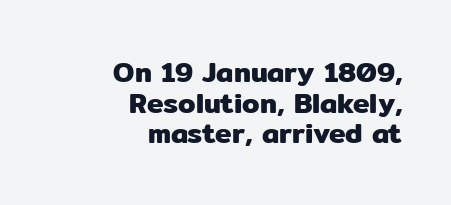
The image shows 28 px sans-serif type, upright; set right-aligned, tight line spacing (1.09x), normal letter spacing, not underlined; low stroke contrast and a medium x-height.
